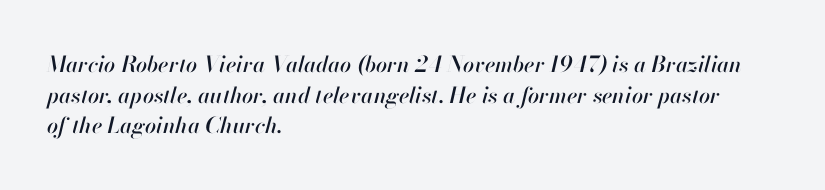
Q: Is the text italic (slanted)? A: Yes, it leans right by about 13 degrees.
Q: Is the text underlined? A: No.
Q: How is the paragraph aligned? A: Left-aligned.
Q: Is the spacing between letters normal or unusually wide? A: Normal.
Q: Is the spacing between lines tight, normal or loose? A: Normal.
